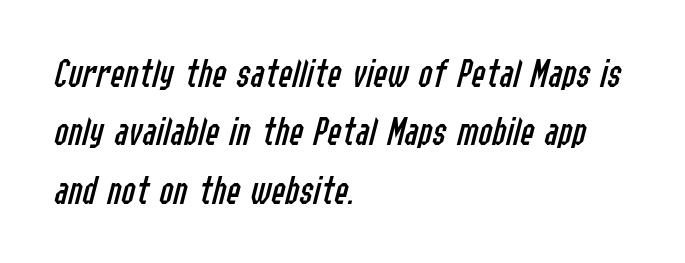
Q: Is the text bold? A: No.
Q: Is the text italic (slanted)? A: Yes, it leans right by about 14 degrees.
Q: Is the text underlined? A: No.
Q: How is the paragraph aligned? A: Left-aligned.
Q: Is the spacing between letters normal or unusually wide? A: Normal.
Q: Is the spacing between lines tight, normal or loose? A: Normal.
Q: Width (condensed, normal, or wide)? A: Condensed.
Q: Stroke contrast? A: Low.
Q: x-height? A: Medium.
Q: Monospaced? A: No.
